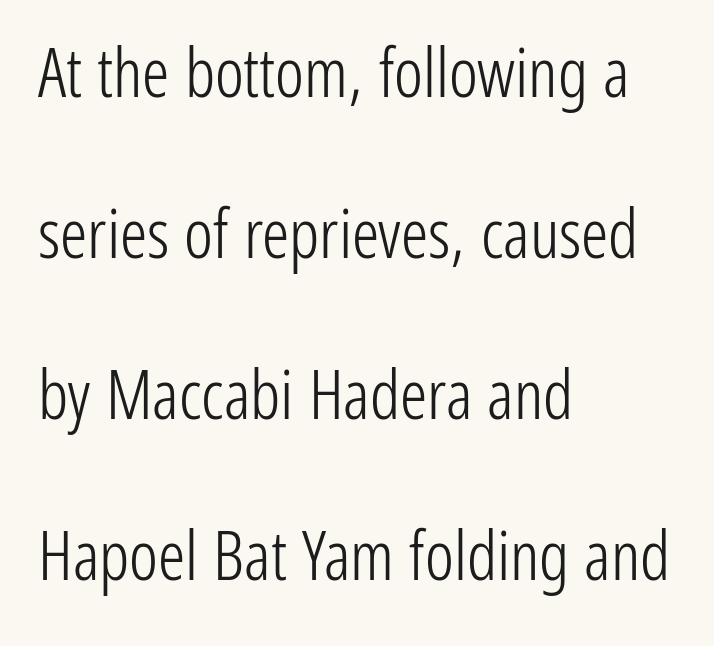
The image shows 68 px light, condensed sans-serif type, upright; set left-aligned, loose line spacing (2.37x), normal letter spacing, not underlined; low stroke contrast and a medium x-height.
